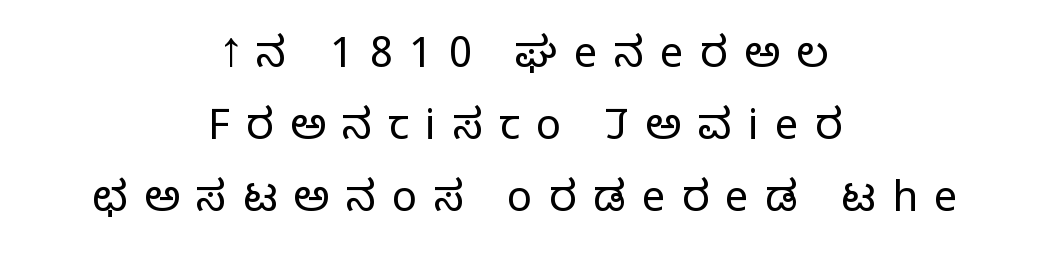
The image shows 42 px light sans-serif type, upright; set centered, line spacing 1.72x, unusually wide letter spacing (+0.39 em), not underlined; low stroke contrast and a medium x-height.
